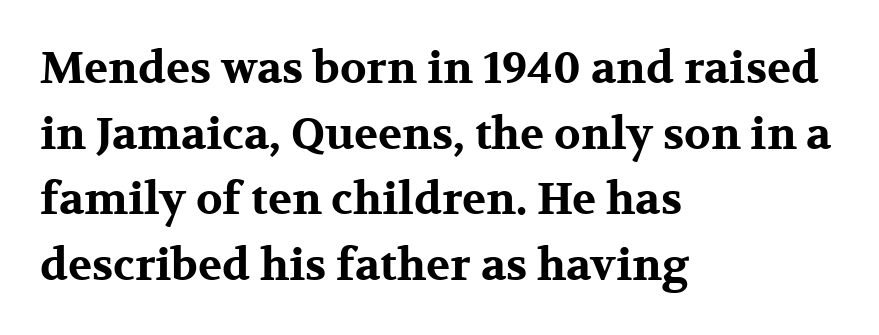
Q: Is the text bold? A: Yes.
Q: Is the text italic (slanted)? A: No, it is upright.
Q: Is the typeface a serif or a sans-serif typeface? A: Serif.
Q: Is the text underlined? A: No.
Q: How is the paragraph aligned? A: Left-aligned.
Q: Is the spacing between letters normal or unusually wide? A: Normal.
Q: Is the spacing between lines tight, normal or loose? A: Normal.
Q: Width (condensed, normal, or wide)? A: Wide.
Q: Stroke contrast? A: Medium.
Q: x-height? A: Medium.
Q: Monospaced? A: No.
